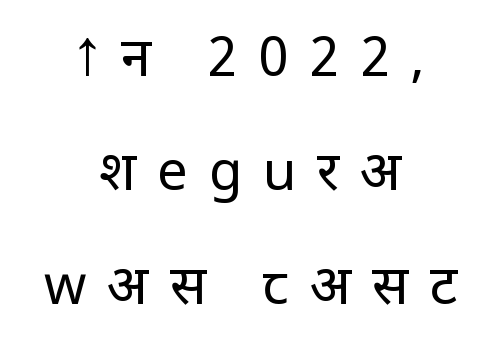
{"serif": "no", "italic": "no", "bold": "no", "weight": "regular", "width": "normal", "stroke_contrast": "low", "x_height": "large", "monospaced": "no", "underline": "no", "align": "center", "line_spacing": "loose", "line_spacing_ratio": 2.11, "letter_spacing": "wide", "letter_spacing_em": 0.39, "glyph_px": 54}
